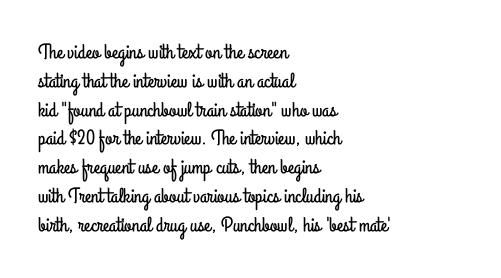
{"italic": "no", "underline": "no", "align": "left", "line_spacing": "normal", "line_spacing_ratio": 1.37, "letter_spacing": "normal", "letter_spacing_em": 0.0, "glyph_px": 21}
